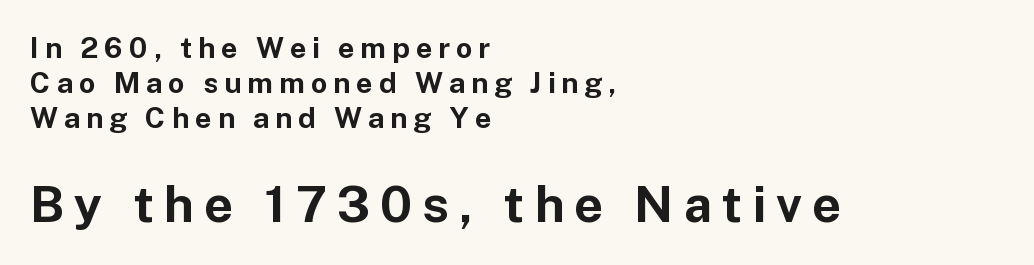
{"serif": "no", "italic": "no", "bold": "yes", "weight": "bold", "width": "normal", "stroke_contrast": "low", "x_height": "medium", "monospaced": "no", "underline": "no", "align": "left", "line_spacing_ratio": 1.2, "letter_spacing": "wide", "letter_spacing_em": 0.2, "larger_block": "second", "size_ratio": 1.72, "glyph_px": 50}
